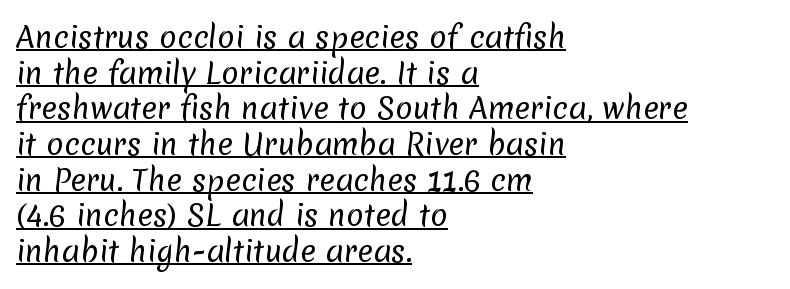
The passage shown is typed in a proportional face where columns would drift. The string is rendered with underlining switched on. Nobody touched the tracking dial on this one. The passage shown is typeset with a sans-serif family.
